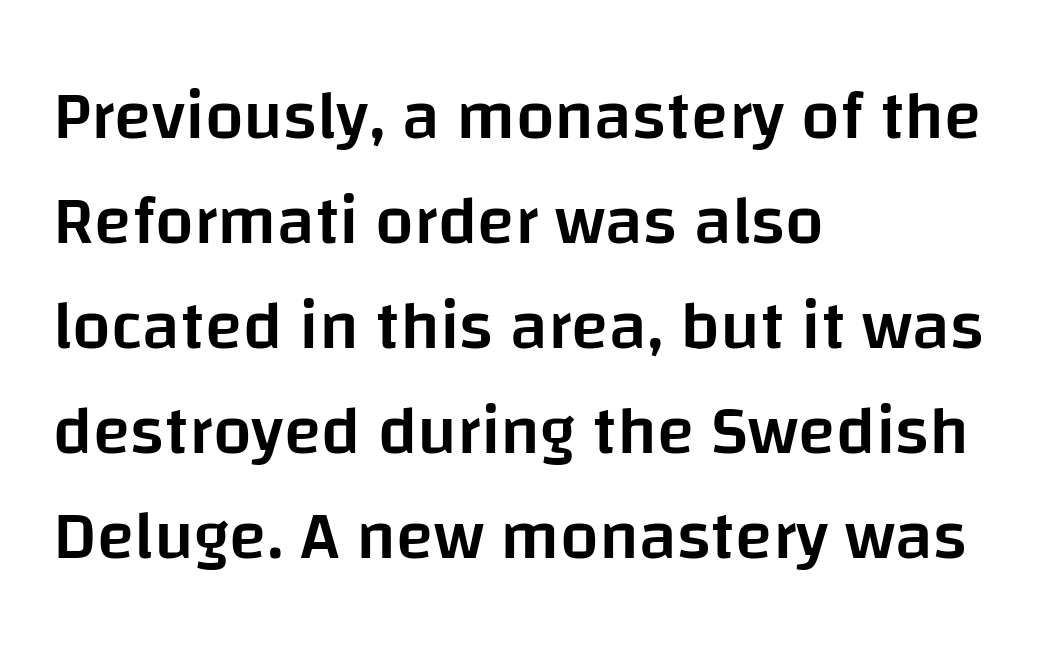
The specimen reads as upright at a glance. Strokes here are thickened, but only to semibold level. Typographically, this falls in the sans-serif category. Default kerning and tracking; the words read as compact shapes. A typesetter would call this proportional, since set widths differ per character. Which margin do the lines hug? The left one — the right edge is uneven.
